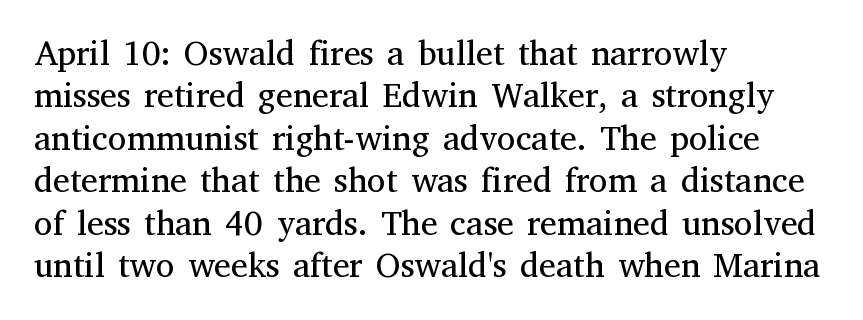
The leading is moderate, giving the passage an even texture. Looks like regular typesetting: each glyph gets only the width it needs. The strokes are not fattened; the text isn't bold. Caption: multi-line text, flush left, ragged right.
